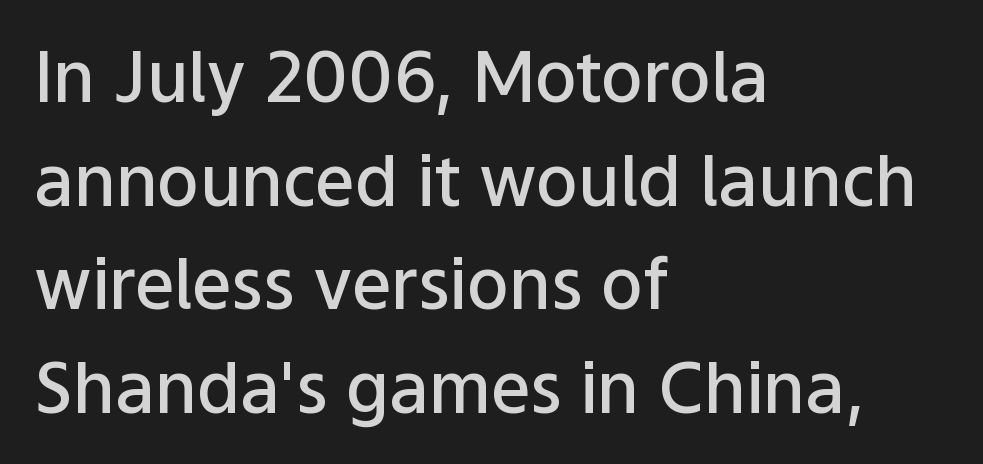
Is this a fixed-width face? No — the glyphs have proportional, varying widths. Its strokes are somewhat broadened, the hallmark of semibold type. In terms of posture, this sample is upright. Examine the stroke ends and you'll find no serifs. The line-height multiplier appears to be the usual default.
